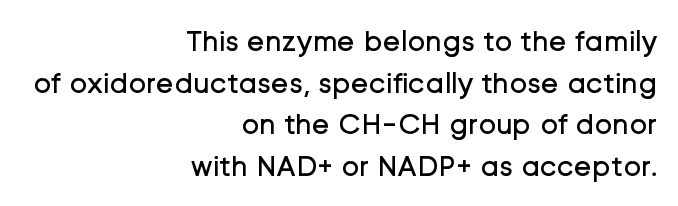
These lines are set flush right with a ragged left edge. Varying glyph widths throughout — classic text-font behaviour. The typography opts for an upright posture over an oblique one. Is the type heavy? It reads as light-to-regular instead. Grotesque or geometric, the face here clearly has no serifs. A typesetter would call this leading conventional body-copy spacing.
